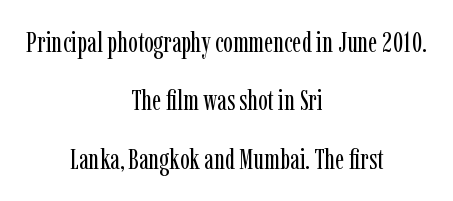
Q: Is the text bold? A: No.
Q: Is the text italic (slanted)? A: No, it is upright.
Q: Is the typeface a serif or a sans-serif typeface? A: Serif.
Q: Is the text underlined? A: No.
Q: How is the paragraph aligned? A: Centered.
Q: Is the spacing between letters normal or unusually wide? A: Normal.
Q: Is the spacing between lines tight, normal or loose? A: Loose.
Q: Width (condensed, normal, or wide)? A: Condensed.
Q: Stroke contrast? A: Low.
Q: x-height? A: Medium.
Q: Monospaced? A: No.
